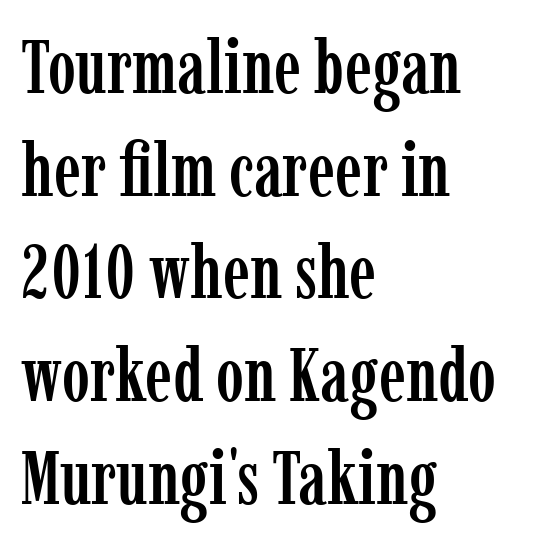
The image shows 75 px condensed serif type, upright; set left-aligned, normal line spacing (1.37x), normal letter spacing, not underlined; low stroke contrast and a medium x-height.
